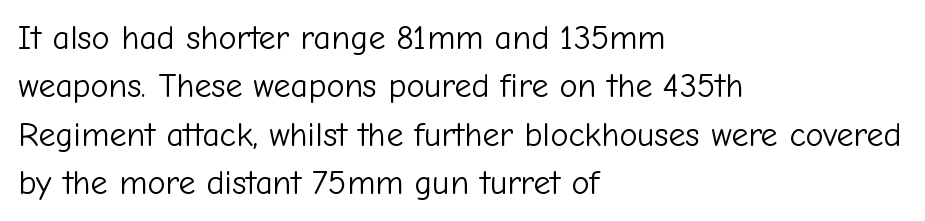
Q: Is the text bold? A: No.
Q: Is the text italic (slanted)? A: No, it is upright.
Q: Is the typeface a serif or a sans-serif typeface? A: Sans-serif.
Q: Is the text underlined? A: No.
Q: How is the paragraph aligned? A: Left-aligned.
Q: Is the spacing between letters normal or unusually wide? A: Normal.
Q: Is the spacing between lines tight, normal or loose? A: Normal.
Q: Width (condensed, normal, or wide)? A: Normal.
Q: Stroke contrast? A: Low.
Q: x-height? A: Medium.
Q: Monospaced? A: No.
